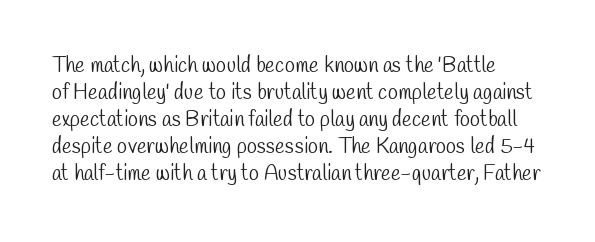
The image shows 21 px text type; set normal line spacing (1.29x), normal letter spacing, not underlined.
